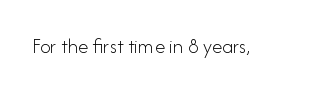
Q: Is the text bold? A: No.
Q: Is the text italic (slanted)? A: No, it is upright.
Q: Is the text underlined? A: No.
Q: Is the spacing between letters normal or unusually wide? A: Normal.
